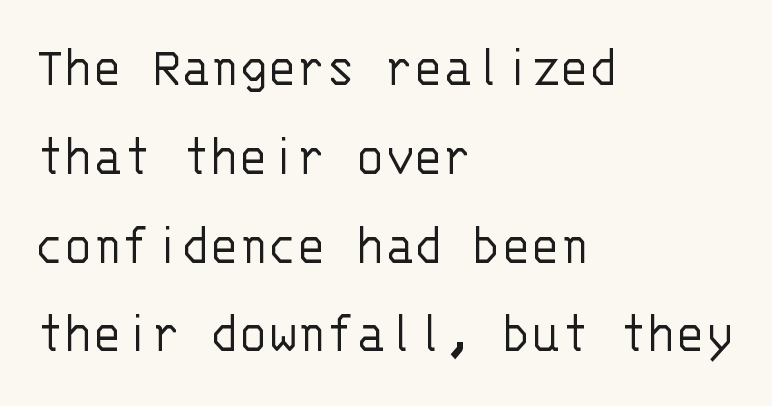
The image shows 60 px light sans-serif type, upright, monospaced; set left-aligned, normal line spacing (1.48x), normal letter spacing, not underlined; low stroke contrast and a large x-height.
